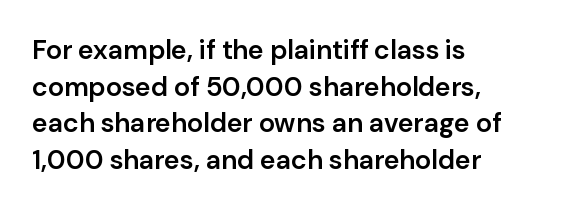
The image shows 27 px text type, upright; set left-aligned, normal line spacing (1.36x), normal letter spacing, not underlined.
